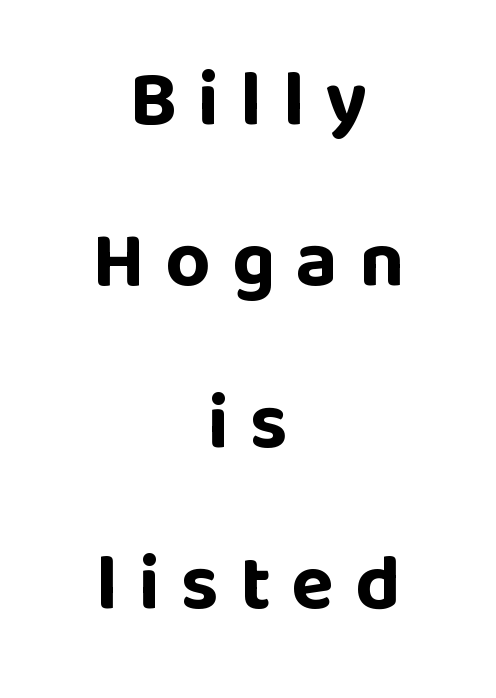
Each line is balanced around a shared central axis. Does the leading feel generous? Absolutely, it's lavish. This rendering widens character spacing well past its baseline value. The typesetting leans heavy: a genuine bold. The typography opts for an upright posture over an oblique one.
